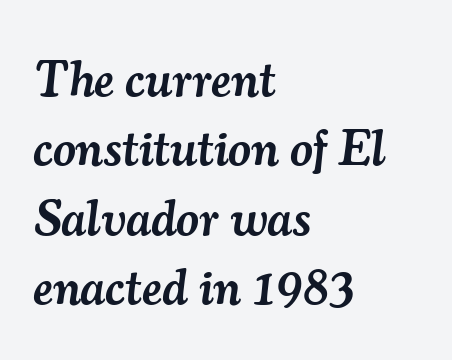
Q: Is the text bold? A: Semi-bold.
Q: Is the text italic (slanted)? A: Yes, it leans right by about 7 degrees.
Q: Is the typeface a serif or a sans-serif typeface? A: Serif.
Q: Is the text underlined? A: No.
Q: How is the paragraph aligned? A: Left-aligned.
Q: Is the spacing between letters normal or unusually wide? A: Normal.
Q: Is the spacing between lines tight, normal or loose? A: Normal.
Q: Width (condensed, normal, or wide)? A: Normal.
Q: Stroke contrast? A: Medium.
Q: x-height? A: Small.
Q: Monospaced? A: No.
